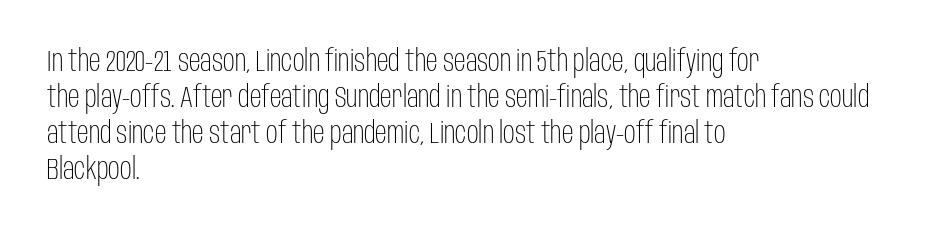
Is the stroke heavy? The answer is a plain regular-or-lighter. These lines are rendered in a variable-pitch font. Inter-character spacing is left at the font's built-in metrics. Ordinary non-slanted type is in use. In CSS terms this would be text-align: left. A typesetter would label this face a sans.
